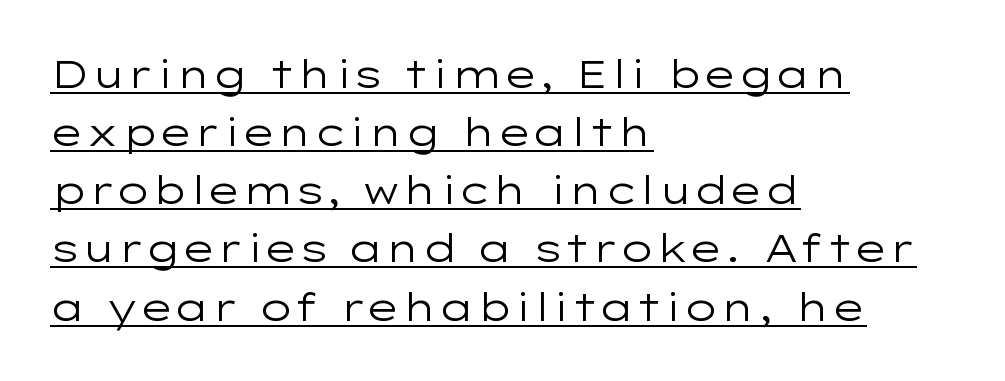
The image shows 38 px regular-weight, wide sans-serif type, upright; set left-aligned, normal line spacing (1.53x), normal letter spacing, underlined; low stroke contrast and a medium x-height.
